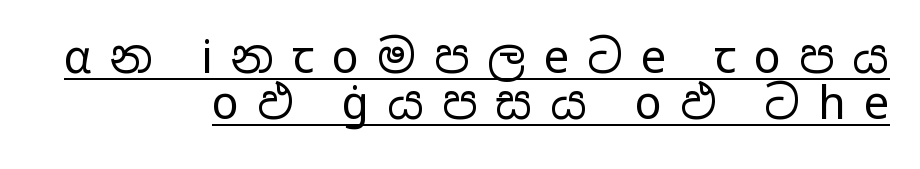
The image shows 45 px regular-weight, wide sans-serif type, upright; set right-aligned, tight line spacing (1.02x), unusually wide letter spacing (+0.4 em), underlined; low stroke contrast and a medium x-height.
